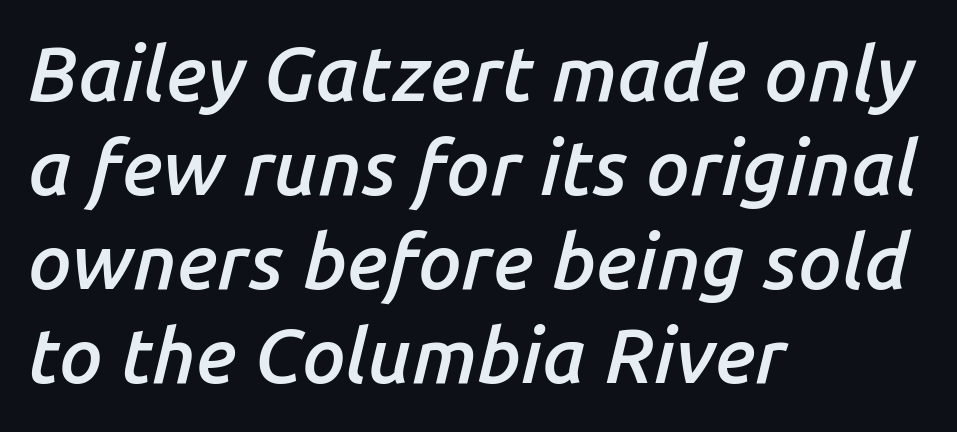
The image shows 77 px semibold type, italic (leaning right); set left-aligned, line spacing 1.22x, normal letter spacing, not underlined; low stroke contrast and a medium x-height.
